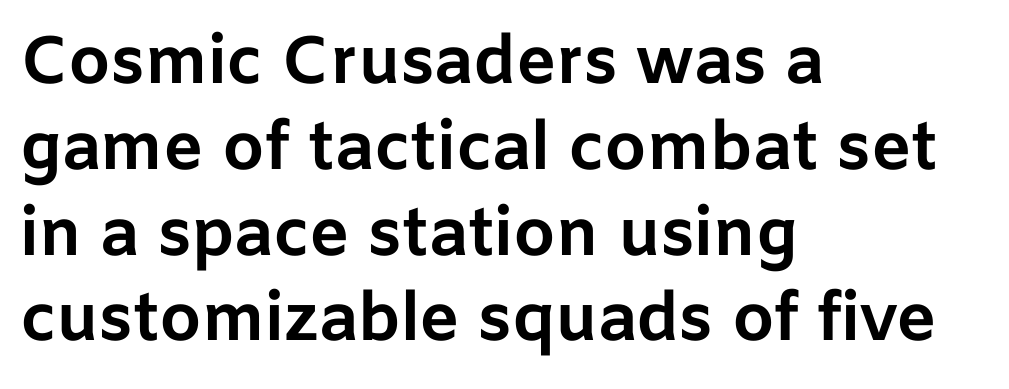
The image shows 67 px bold sans-serif type, upright; set left-aligned, normal line spacing (1.28x), normal letter spacing, not underlined; low stroke contrast and a medium x-height.
